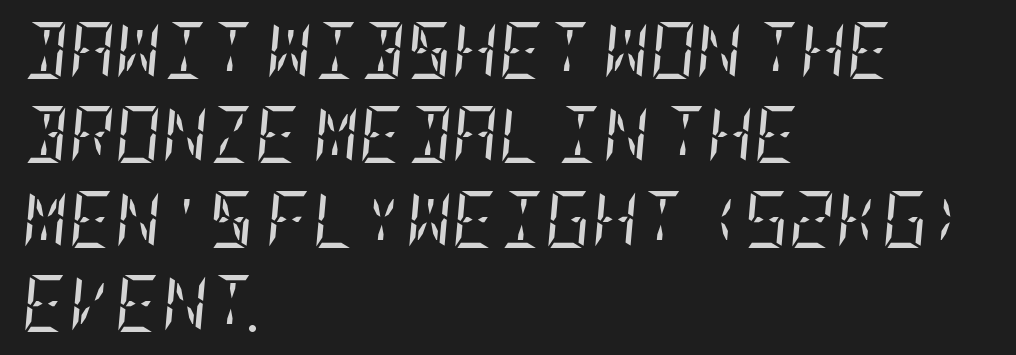
Q: Is the text bold? A: No.
Q: Is the text italic (slanted)? A: Yes, it leans right by about 5 degrees.
Q: Is the typeface a serif or a sans-serif typeface? A: Serif.
Q: Is the text underlined? A: No.
Q: How is the paragraph aligned? A: Left-aligned.
Q: Is the spacing between letters normal or unusually wide? A: Normal.
Q: Is the spacing between lines tight, normal or loose? A: Normal.
Q: Width (condensed, normal, or wide)? A: Condensed.
Q: Stroke contrast? A: Low.
Q: x-height? A: Large.
